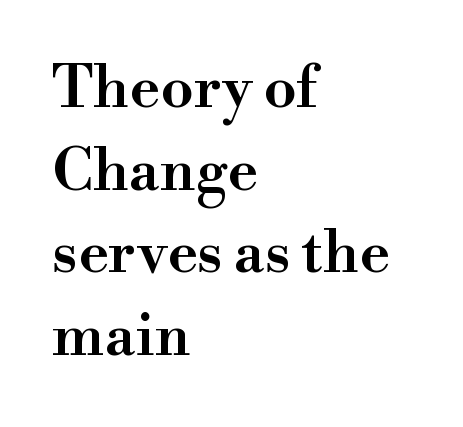
{"serif": "yes", "italic": "no", "bold": "semi", "weight": "semibold", "width": "normal", "stroke_contrast": "high", "x_height": "small", "monospaced": "no", "underline": "no", "align": "left", "line_spacing": "normal", "line_spacing_ratio": 1.4, "letter_spacing": "normal", "letter_spacing_em": 0.0, "glyph_px": 59}
